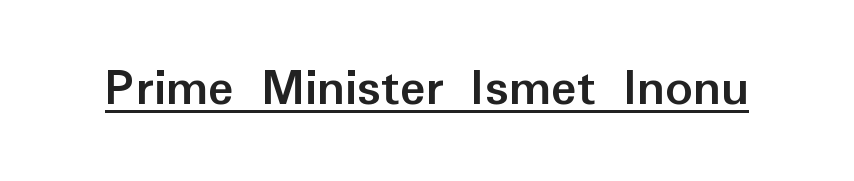
The image shows 54 px semibold sans-serif type, upright; set normal letter spacing, underlined; low stroke contrast and a medium x-height.
